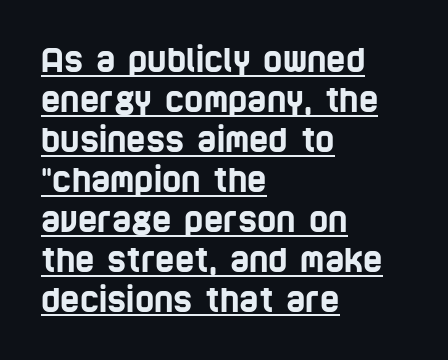
Q: Is the typeface a serif or a sans-serif typeface? A: Sans-serif.
Q: Is the text underlined? A: Yes.
Q: How is the paragraph aligned? A: Left-aligned.
Q: Is the spacing between letters normal or unusually wide? A: Normal.
Q: Width (condensed, normal, or wide)? A: Condensed.
Q: Stroke contrast? A: Low.
Q: x-height? A: Large.
Q: Monospaced? A: No.
